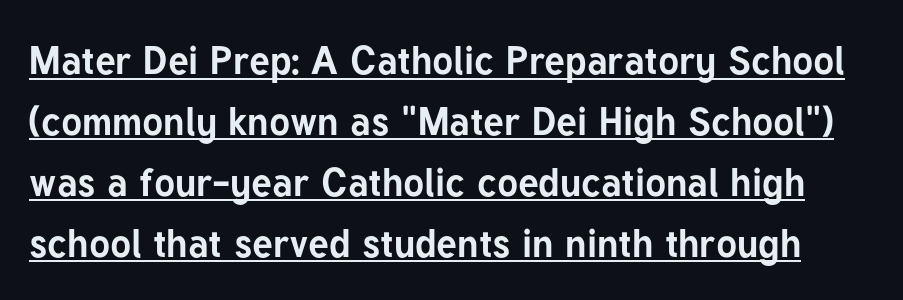
The image shows 39 px bold sans-serif type, upright; set normal line spacing (1.56x), normal letter spacing, underlined; low stroke contrast and a medium x-height.
